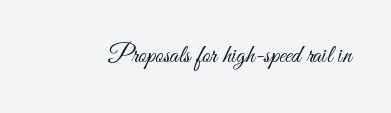
The image shows 25 px text type; set normal letter spacing, not underlined.
